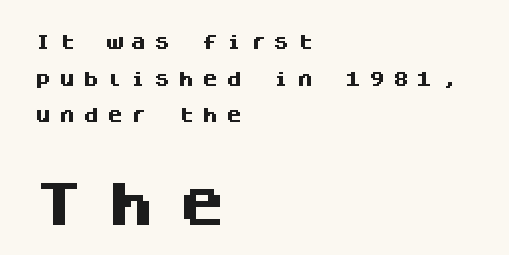
Visually, the bottom section dominates because its glyphs are scaled up. These lines carry a lot of weight — the face is fully bold. Tracking here is generous; glyphs stand well apart from one another. The paragraph has a hard left edge and a soft right edge.
